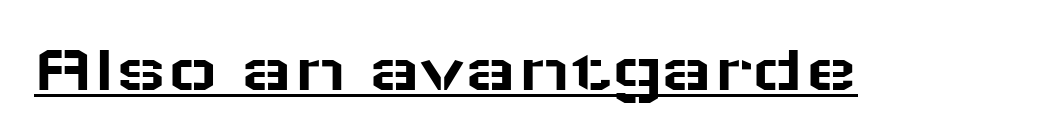
Q: Is the text italic (slanted)? A: No, it is upright.
Q: Is the typeface a serif or a sans-serif typeface? A: Sans-serif.
Q: Is the text underlined? A: Yes.
Q: Is the spacing between letters normal or unusually wide? A: Normal.
Q: Width (condensed, normal, or wide)? A: Wide.
Q: Stroke contrast? A: Low.
Q: x-height? A: Medium.
Q: Monospaced? A: No.
